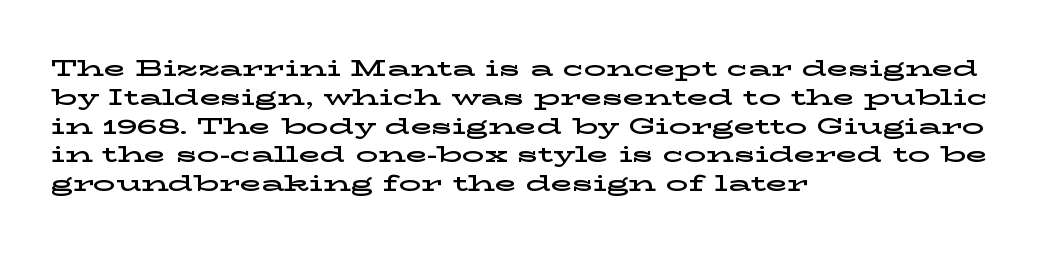
The image shows 22 px text type, upright; set left-aligned, normal line spacing (1.31x), normal letter spacing, not underlined.
